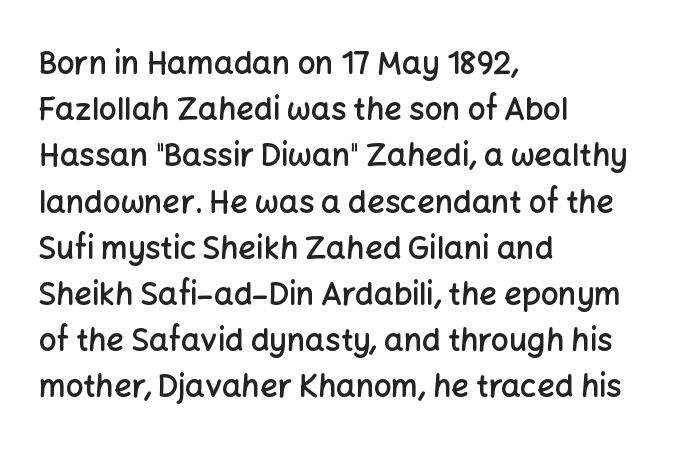
{"serif": "no", "italic": "no", "bold": "semi", "weight": "semibold", "width": "normal", "stroke_contrast": "low", "x_height": "medium", "monospaced": "no", "underline": "no", "align": "left", "line_spacing": "normal", "line_spacing_ratio": 1.49, "letter_spacing": "normal", "letter_spacing_em": 0.0, "glyph_px": 31}
